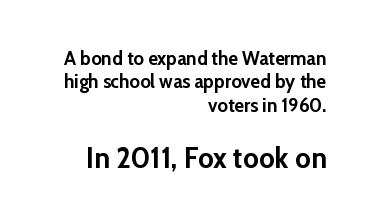
Q: Is the text bold? A: Yes.
Q: Is the text italic (slanted)? A: No, it is upright.
Q: Is the typeface a serif or a sans-serif typeface? A: Sans-serif.
Q: Is the text underlined? A: No.
Q: How is the paragraph aligned? A: Right-aligned.
Q: Is the spacing between letters normal or unusually wide? A: Normal.
Q: Which block of text is set in a larger size, the first (top) or the second (bottom)? A: The second (bottom) one.
Q: Width (condensed, normal, or wide)? A: Normal.
Q: Stroke contrast? A: Low.
Q: x-height? A: Medium.
Q: Monospaced? A: No.
